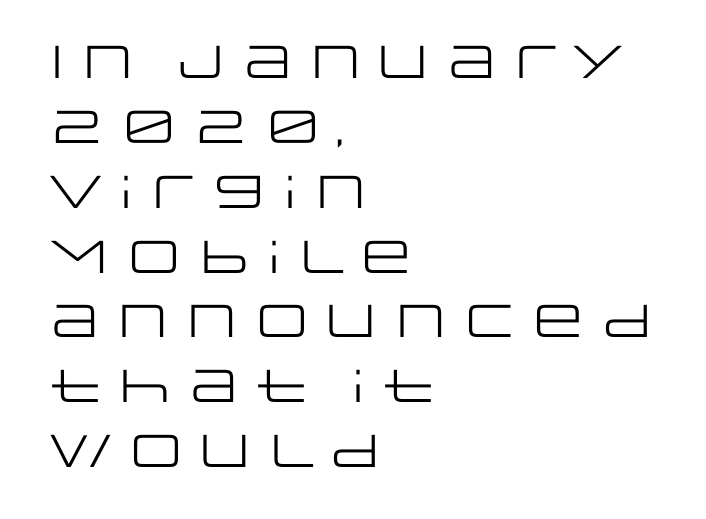
Q: Is the text bold? A: No.
Q: Is the text italic (slanted)? A: No, it is upright.
Q: Is the typeface a serif or a sans-serif typeface? A: Sans-serif.
Q: Is the text underlined? A: No.
Q: How is the paragraph aligned? A: Left-aligned.
Q: Is the spacing between letters normal or unusually wide? A: Normal.
Q: Is the spacing between lines tight, normal or loose? A: Normal.
Q: Width (condensed, normal, or wide)? A: Wide.
Q: Stroke contrast? A: Low.
Q: x-height? A: Large.
Q: Monospaced? A: No.
